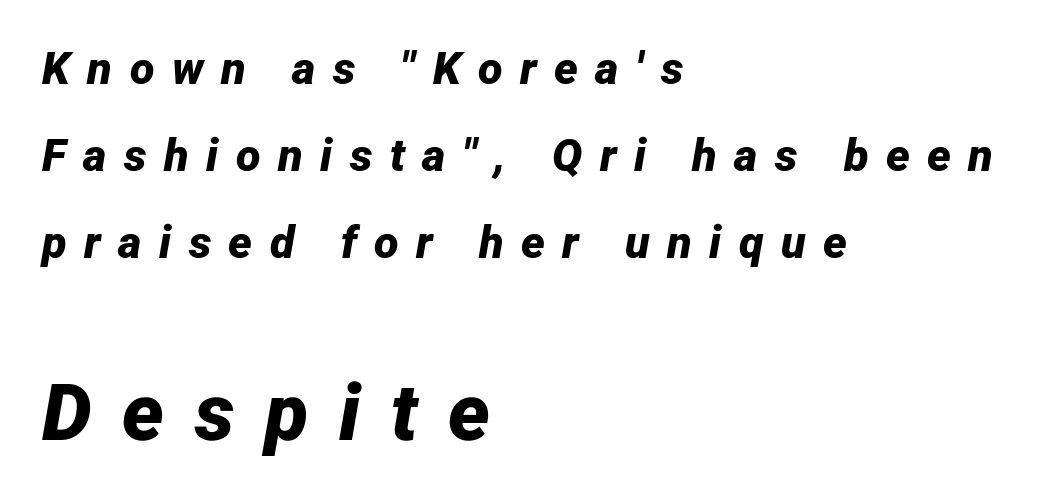
The image shows 79 px bold type, italic (leaning right); set left-aligned, loose line spacing (1.93x), unusually wide letter spacing (+0.39 em), not underlined; the second (bottom) block is 1.76x larger; low stroke contrast and a medium x-height.
